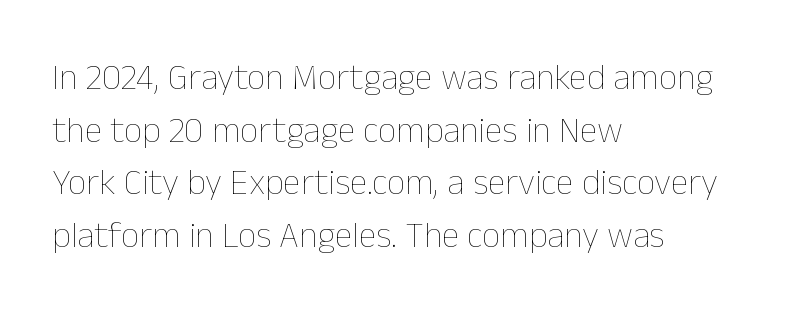
Q: Is the text bold? A: No.
Q: Is the text italic (slanted)? A: No, it is upright.
Q: Is the text underlined? A: No.
Q: How is the paragraph aligned? A: Left-aligned.
Q: Is the spacing between letters normal or unusually wide? A: Normal.
Q: Is the spacing between lines tight, normal or loose? A: Normal.
Q: Width (condensed, normal, or wide)? A: Normal.
Q: Stroke contrast? A: Low.
Q: x-height? A: Medium.
Q: Monospaced? A: No.
